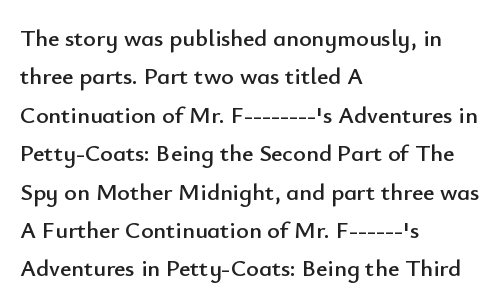
How would I describe the line gaps? Plain and ordinary. Teacher's note: observe the even left margin — that is flush-left alignment. Decoration check: the copy has no underline. Characters follow at the spacing the type designer built in. Is there any slant? The stems are plumb.
